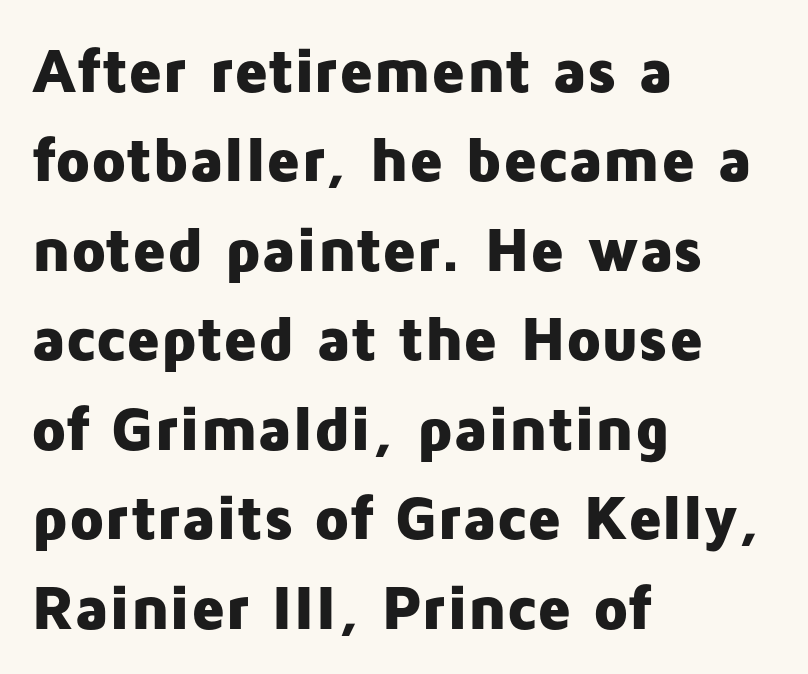
{"serif": "no", "italic": "no", "bold": "yes", "weight": "heavy", "width": "normal", "stroke_contrast": "low", "x_height": "medium", "monospaced": "no", "underline": "no", "align": "left", "line_spacing": "normal", "line_spacing_ratio": 1.42, "letter_spacing": "normal", "letter_spacing_em": 0.0, "glyph_px": 63}
